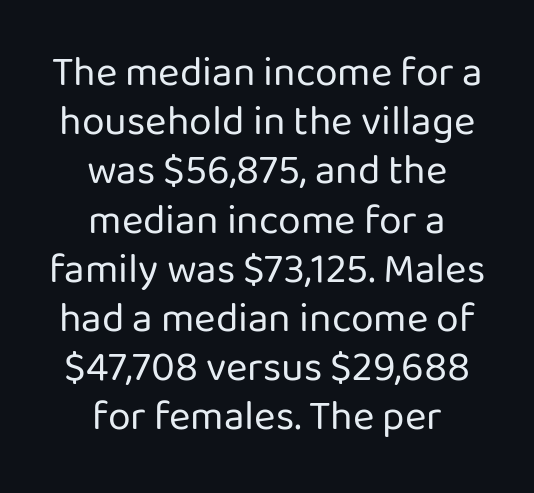
Q: Is the text bold? A: No.
Q: Is the text italic (slanted)? A: No, it is upright.
Q: Is the typeface a serif or a sans-serif typeface? A: Sans-serif.
Q: Is the text underlined? A: No.
Q: How is the paragraph aligned? A: Centered.
Q: Is the spacing between letters normal or unusually wide? A: Normal.
Q: Width (condensed, normal, or wide)? A: Normal.
Q: Stroke contrast? A: Low.
Q: x-height? A: Medium.
Q: Monospaced? A: No.
